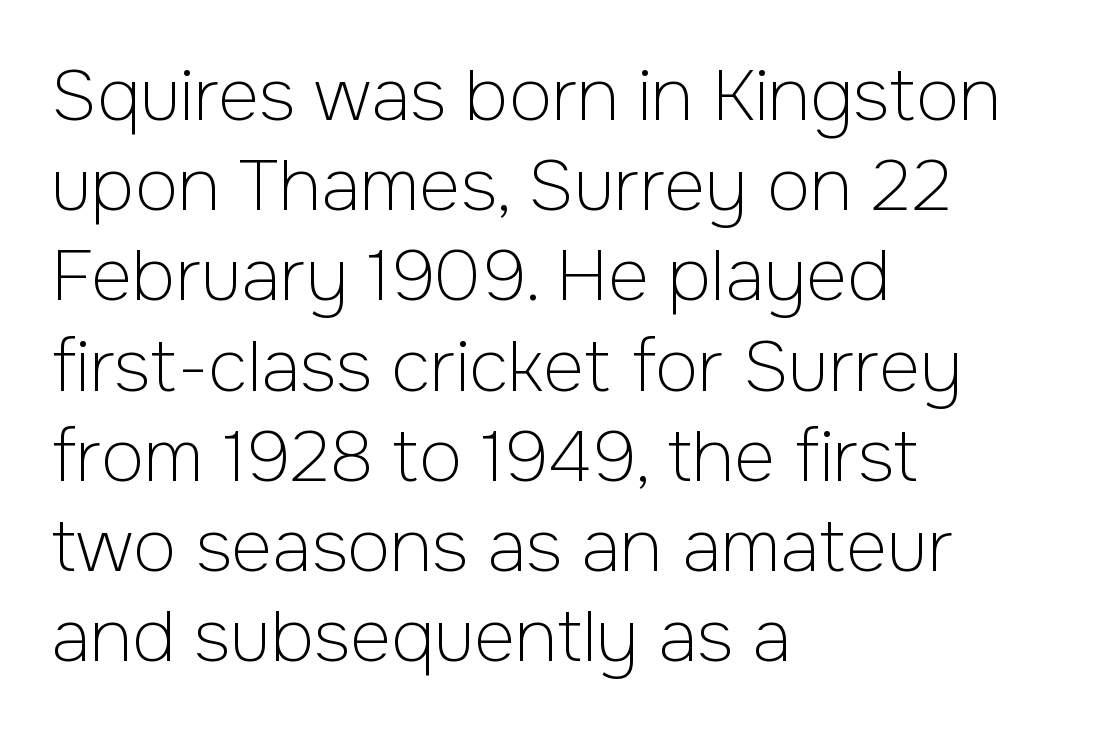
The image shows 71 px light sans-serif type, upright; set left-aligned, normal line spacing (1.27x), normal letter spacing, not underlined; low stroke contrast and a medium x-height.
